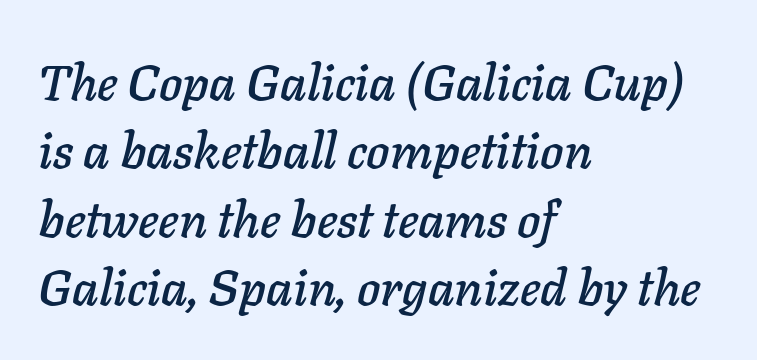
The image shows 50 px text type, italic (leaning right); set left-aligned, normal line spacing (1.37x), normal letter spacing, not underlined; low stroke contrast and a medium x-height.
